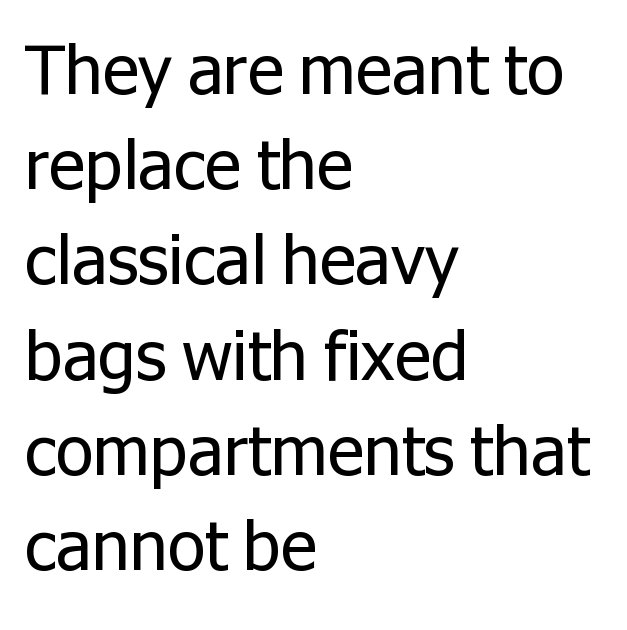
{"serif": "no", "italic": "no", "bold": "no", "weight": "regular", "width": "normal", "stroke_contrast": "low", "x_height": "medium", "monospaced": "no", "underline": "no", "align": "left", "line_spacing": "normal", "line_spacing_ratio": 1.4, "letter_spacing": "normal", "letter_spacing_em": 0.0, "glyph_px": 68}
